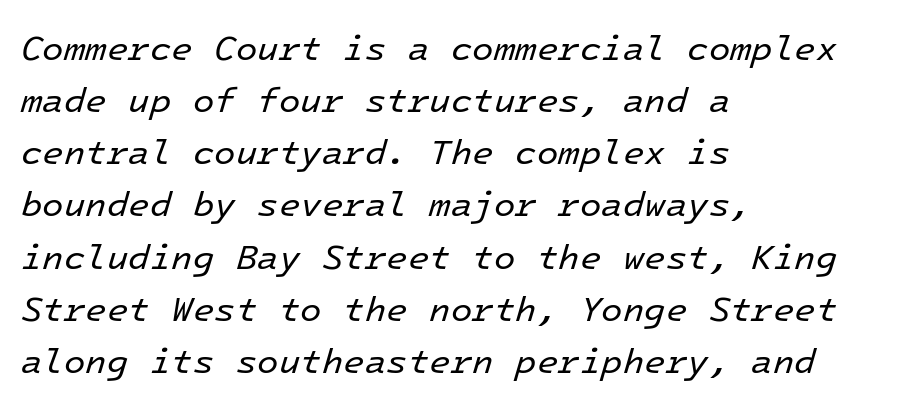
The image shows 35 px regular-weight type, italic (leaning right), monospaced; set left-aligned, normal line spacing (1.49x), normal letter spacing, not underlined; low stroke contrast and a medium x-height.
